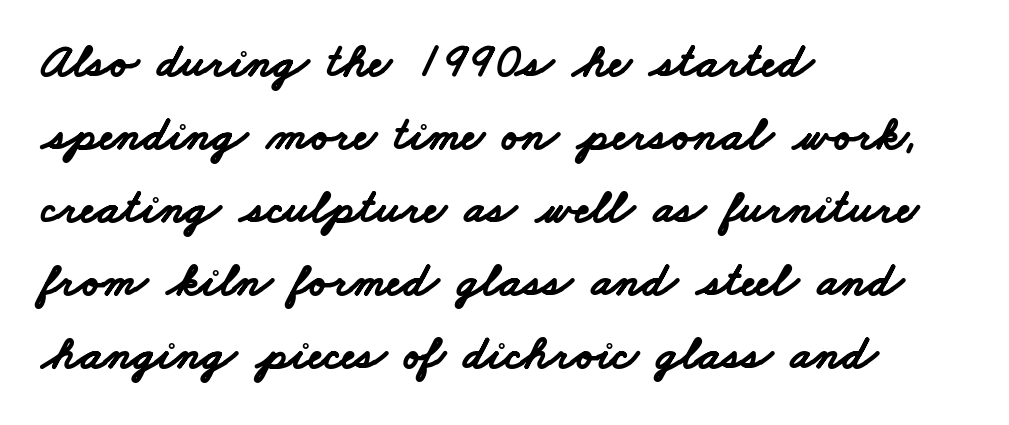
Q: Is the text bold? A: Yes.
Q: Is the typeface a serif or a sans-serif typeface? A: Sans-serif.
Q: Is the text underlined? A: No.
Q: How is the paragraph aligned? A: Left-aligned.
Q: Is the spacing between letters normal or unusually wide? A: Normal.
Q: Is the spacing between lines tight, normal or loose? A: Normal.
Q: Width (condensed, normal, or wide)? A: Wide.
Q: Stroke contrast? A: Low.
Q: x-height? A: Small.
Q: Monospaced? A: No.
